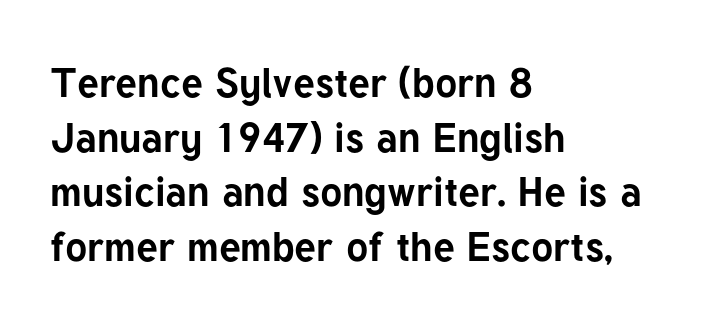
Q: Is the text bold? A: Yes.
Q: Is the text italic (slanted)? A: No, it is upright.
Q: Is the typeface a serif or a sans-serif typeface? A: Sans-serif.
Q: Is the text underlined? A: No.
Q: How is the paragraph aligned? A: Left-aligned.
Q: Is the spacing between letters normal or unusually wide? A: Normal.
Q: Is the spacing between lines tight, normal or loose? A: Normal.
Q: Width (condensed, normal, or wide)? A: Normal.
Q: Stroke contrast? A: Low.
Q: x-height? A: Medium.
Q: Monospaced? A: No.
